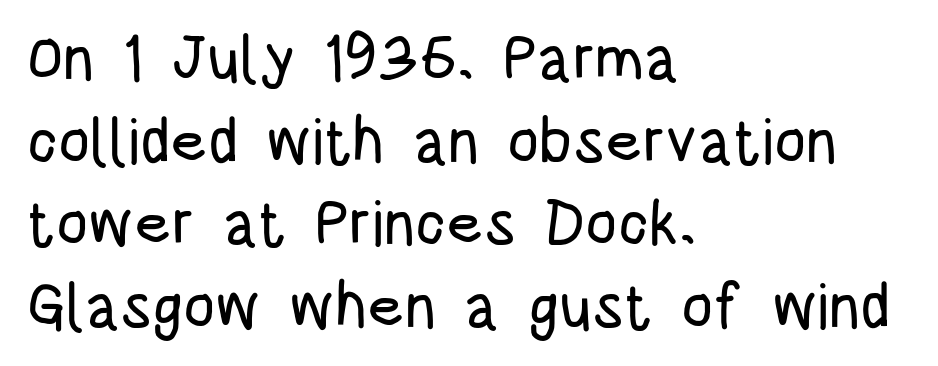
Q: Is the text italic (slanted)? A: No, it is upright.
Q: Is the typeface a serif or a sans-serif typeface? A: Sans-serif.
Q: Is the text underlined? A: No.
Q: How is the paragraph aligned? A: Left-aligned.
Q: Is the spacing between letters normal or unusually wide? A: Normal.
Q: Is the spacing between lines tight, normal or loose? A: Normal.
Q: Width (condensed, normal, or wide)? A: Condensed.
Q: Stroke contrast? A: Low.
Q: x-height? A: Large.
Q: Monospaced? A: No.
